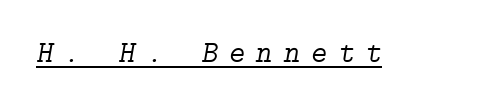
Caption: expanded tracking, letters set apart. Underlined type. The axis of the letterforms is tilted away from vertical. Ink coverage per letter is moderate at most. I'd call this a serif setting — the letters wear small feet.
